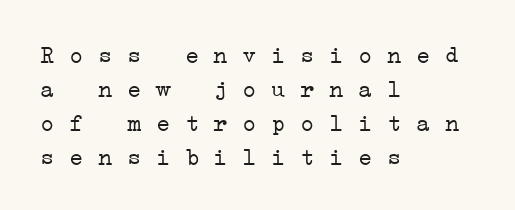
Summary of vertical rhythm: regular, with standard interline spacing. Notice how the passage keeps a crisp vertical edge on the left only. The weight tops out at a normal text grade. Nobody touched the tracking dial on this one.
